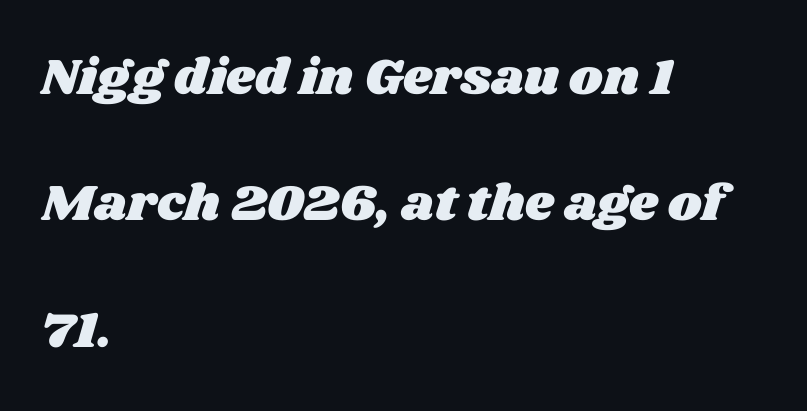
The image shows 51 px wide type; set left-aligned, loose line spacing (2.48x), normal letter spacing, not underlined; medium stroke contrast and a large x-height.
